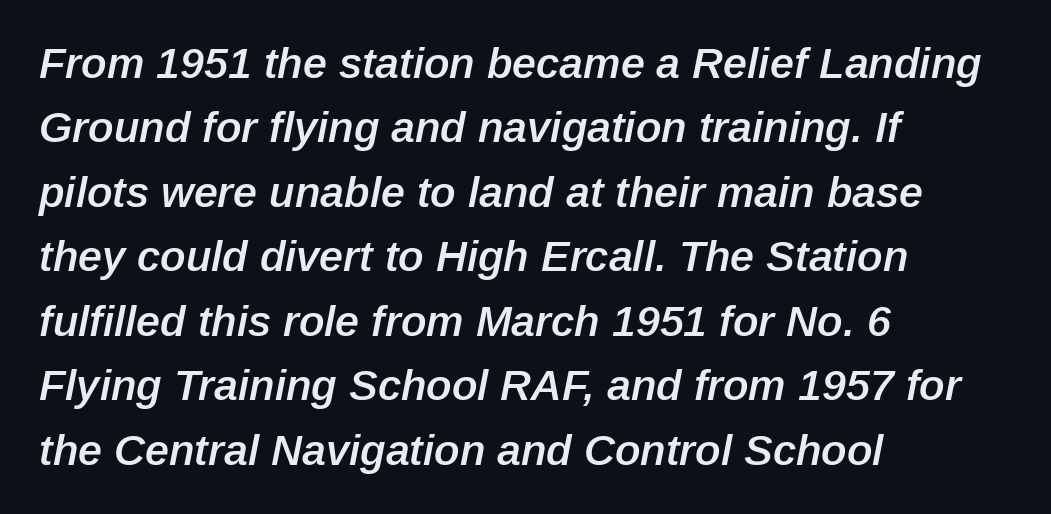
Q: Is the text bold? A: Semi-bold.
Q: Is the text italic (slanted)? A: Yes, it leans right by about 12 degrees.
Q: Is the text underlined? A: No.
Q: How is the paragraph aligned? A: Left-aligned.
Q: Is the spacing between letters normal or unusually wide? A: Normal.
Q: Is the spacing between lines tight, normal or loose? A: Normal.
Q: Width (condensed, normal, or wide)? A: Normal.
Q: Stroke contrast? A: Low.
Q: x-height? A: Medium.
Q: Monospaced? A: No.
